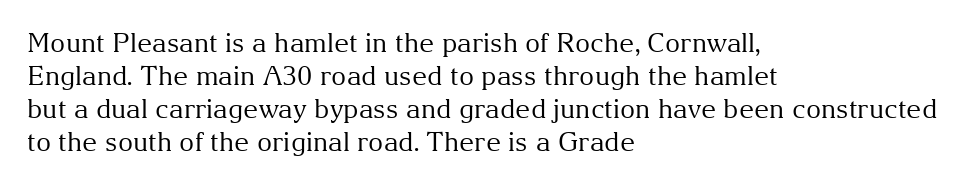
The image shows 26 px text type, upright; set left-aligned, normal line spacing (1.27x), normal letter spacing, not underlined.
